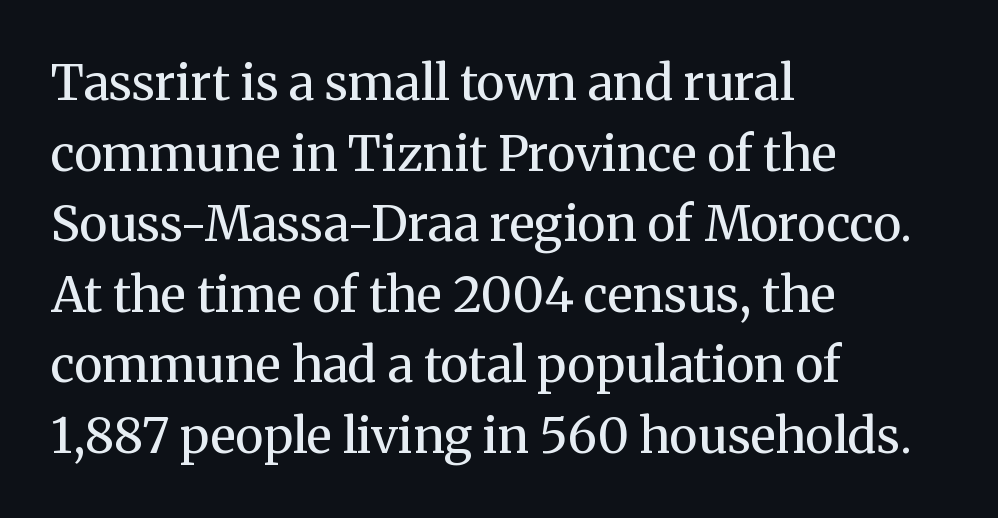
Line starts are locked; line ends wander. Think of a printed novel: that variable character pitch is what you see here. Vertical strokes here are truly vertical. The strokes carry an ordinary text weight at most. Check the space under the baseline: it is left empty. Students, note that the glyphs here touch the page at normal intervals.
